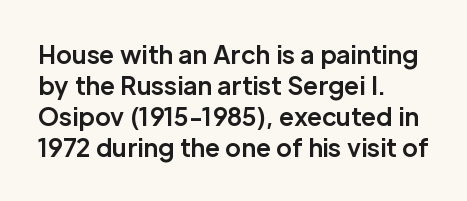
{"italic": "no", "bold": "yes", "underline": "no", "align": "left", "line_spacing": "normal", "line_spacing_ratio": 1.29, "letter_spacing": "normal", "letter_spacing_em": 0.0, "glyph_px": 24}
